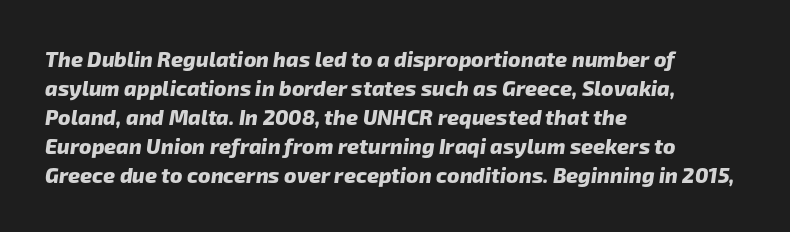
Q: Is the text bold? A: Yes.
Q: Is the text underlined? A: No.
Q: How is the paragraph aligned? A: Left-aligned.
Q: Is the spacing between letters normal or unusually wide? A: Normal.
Q: Is the spacing between lines tight, normal or loose? A: Normal.
